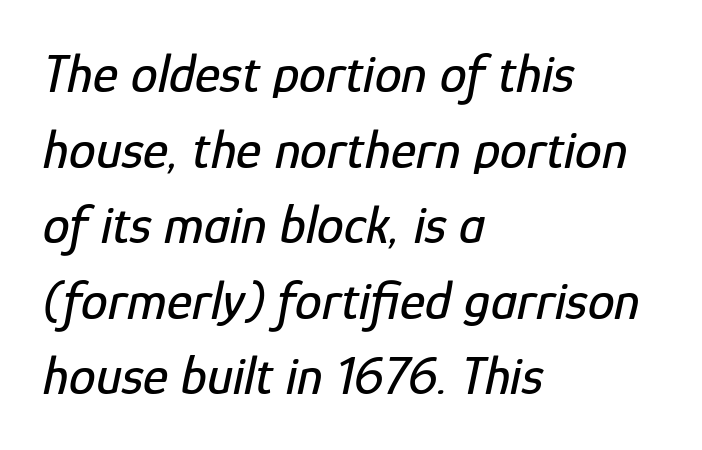
Varying glyph widths throughout — classic text-font behaviour. No word sits above an underline. The gaps between neighbouring characters are ordinary and unremarkable. The face used here has a pronounced slope to its letters. Summary of vertical rhythm: regular, with standard interline spacing. The text block is weighted toward the left margin, trailing off unevenly rightward.
